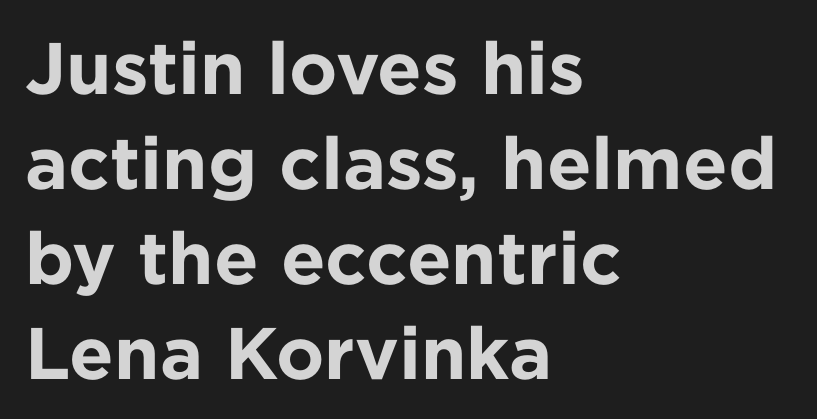
Q: Is the text bold? A: Yes.
Q: Is the text italic (slanted)? A: No, it is upright.
Q: Is the typeface a serif or a sans-serif typeface? A: Sans-serif.
Q: Is the text underlined? A: No.
Q: How is the paragraph aligned? A: Left-aligned.
Q: Is the spacing between letters normal or unusually wide? A: Normal.
Q: Is the spacing between lines tight, normal or loose? A: Normal.
Q: Width (condensed, normal, or wide)? A: Normal.
Q: Stroke contrast? A: Low.
Q: x-height? A: Medium.
Q: Monospaced? A: No.
